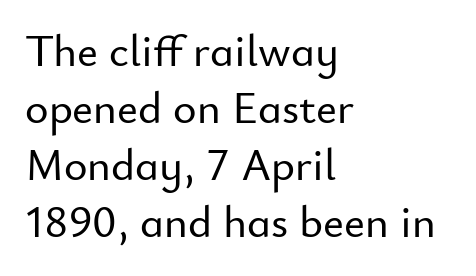
These lines are set flush left with a ragged right edge. The type sits square on the baseline with zero lean. Serif or sans? Sans — the stroke terminals are bare. Here the glyphs are tracked normally, forming tight word shapes. The strip under each line holds only bare page. This sample has the flowing, uneven cadence of proportional lettering.
